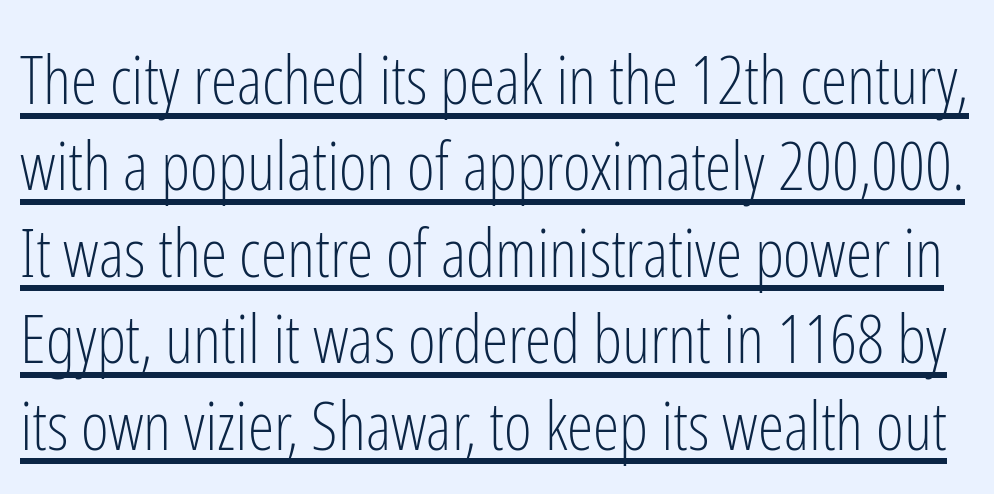
{"serif": "no", "italic": "no", "bold": "no", "weight": "light", "width": "condensed", "stroke_contrast": "low", "x_height": "medium", "monospaced": "no", "underline": "yes", "line_spacing": "normal", "line_spacing_ratio": 1.29, "letter_spacing": "normal", "letter_spacing_em": 0.0, "glyph_px": 67}
